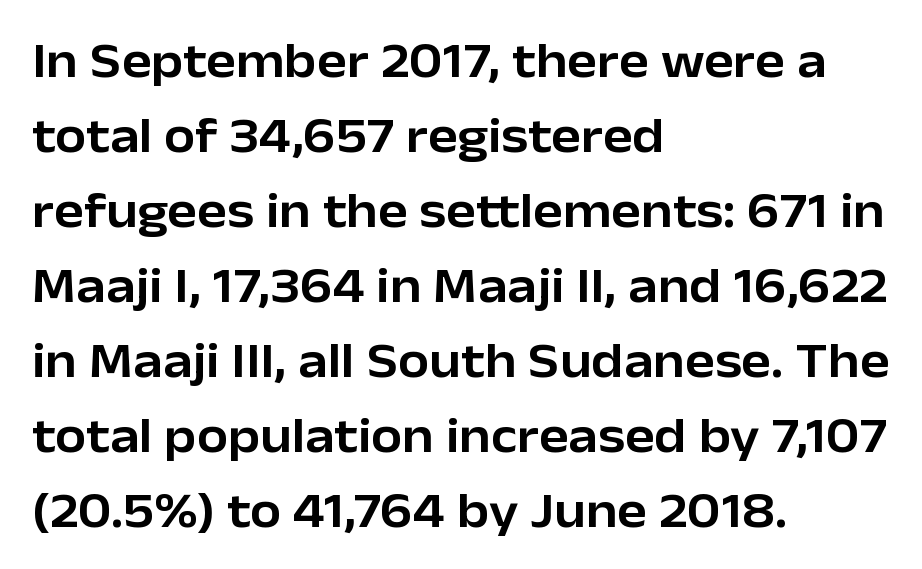
The paragraph has a hard left edge and a soft right edge. These lines are composed in type without serifs. Inter-character spacing is left at the font's built-in metrics. Descenders hang freely into open space.
